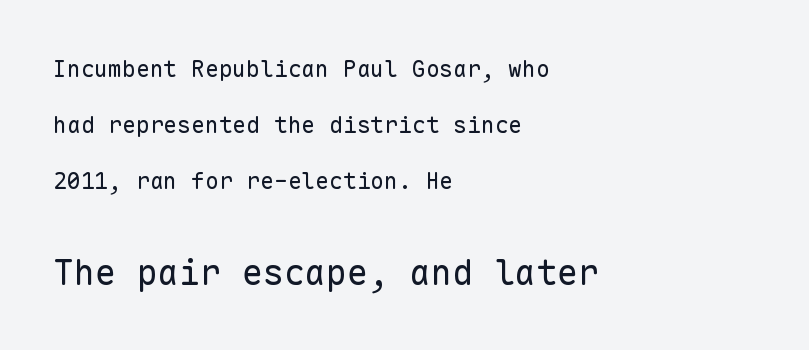
Q: Is the text bold? A: No.
Q: Is the text italic (slanted)? A: No, it is upright.
Q: Is the typeface a serif or a sans-serif typeface? A: Sans-serif.
Q: Is the text underlined? A: No.
Q: How is the paragraph aligned? A: Left-aligned.
Q: Is the spacing between letters normal or unusually wide? A: Normal.
Q: Is the spacing between lines tight, normal or loose? A: Loose.
Q: Which block of text is set in a larger size, the first (top) or the second (bottom)? A: The second (bottom) one.
Q: Width (condensed, normal, or wide)? A: Normal.
Q: Stroke contrast? A: Low.
Q: x-height? A: Medium.
Q: Monospaced? A: Yes.
